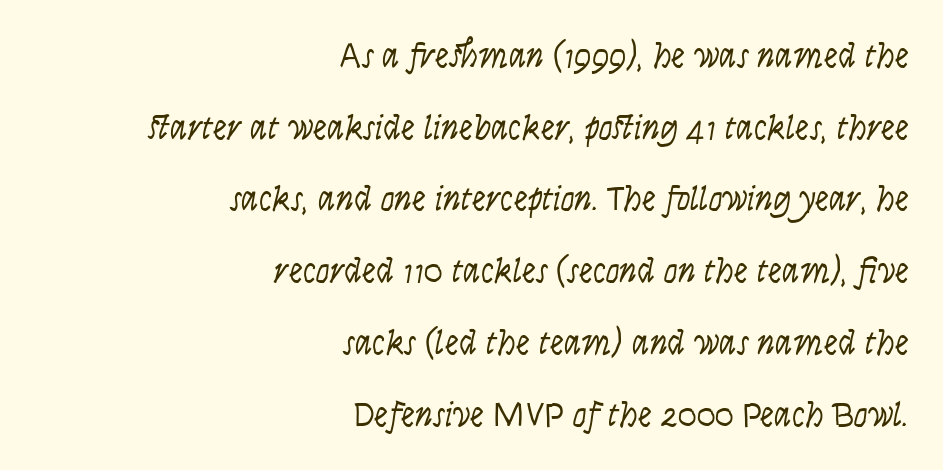
{"serif": "no", "bold": "no", "weight": "light", "width": "condensed", "stroke_contrast": "low", "x_height": "large", "monospaced": "no", "underline": "no", "align": "right", "line_spacing": "loose", "line_spacing_ratio": 2.05, "letter_spacing": "normal", "letter_spacing_em": 0.0, "glyph_px": 35}
